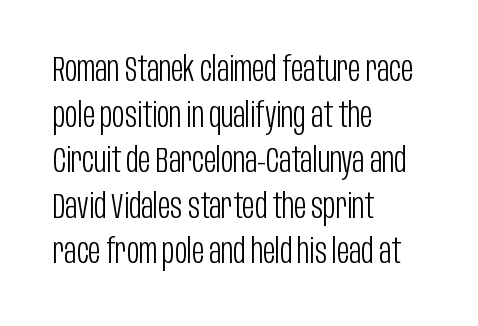
{"serif": "no", "italic": "no", "bold": "no", "weight": "light", "width": "condensed", "stroke_contrast": "low", "x_height": "large", "monospaced": "no", "underline": "no", "align": "left", "line_spacing": "normal", "line_spacing_ratio": 1.34, "letter_spacing": "normal", "letter_spacing_em": 0.0, "glyph_px": 34}
